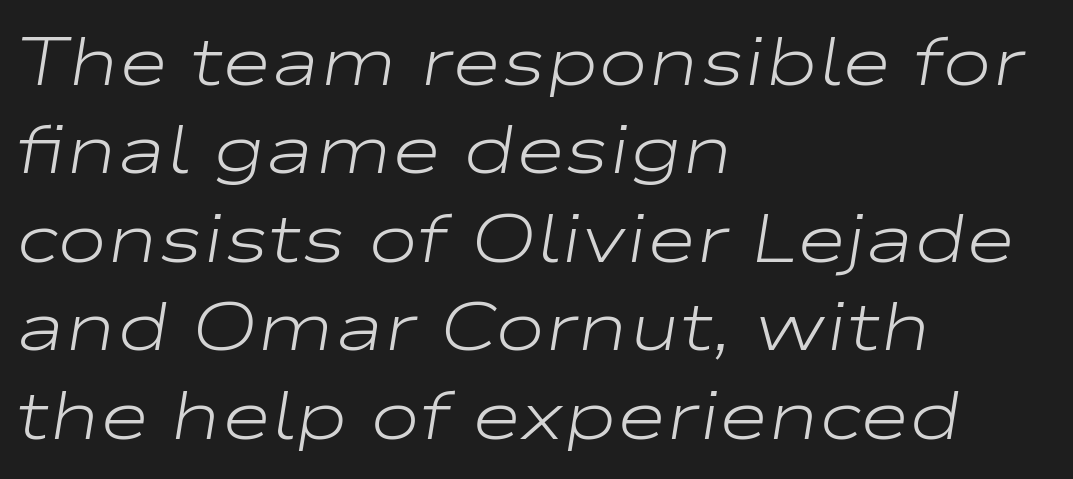
Q: Is the text bold? A: No.
Q: Is the text italic (slanted)? A: Yes, it leans right by about 9 degrees.
Q: Is the text underlined? A: No.
Q: How is the paragraph aligned? A: Left-aligned.
Q: Is the spacing between letters normal or unusually wide? A: Normal.
Q: Is the spacing between lines tight, normal or loose? A: Normal.
Q: Width (condensed, normal, or wide)? A: Wide.
Q: Stroke contrast? A: Low.
Q: x-height? A: Medium.
Q: Monospaced? A: No.
